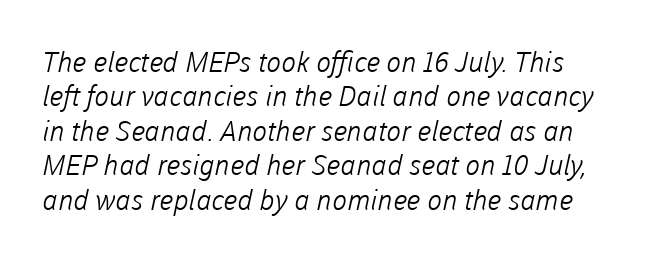
The letterforms sit shoulder to shoulder at normal distance. The lines in this sample share a left origin and differ only in where they stop. Stroke terminals: plain, sans-serif. The letterforms sit at book weight or below.
